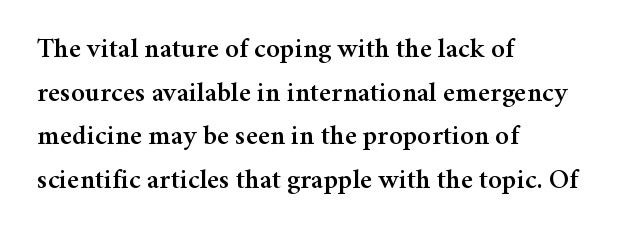
The image shows 28 px serif type, upright; set left-aligned, normal line spacing (1.56x), normal letter spacing, not underlined; medium stroke contrast and a medium x-height.
